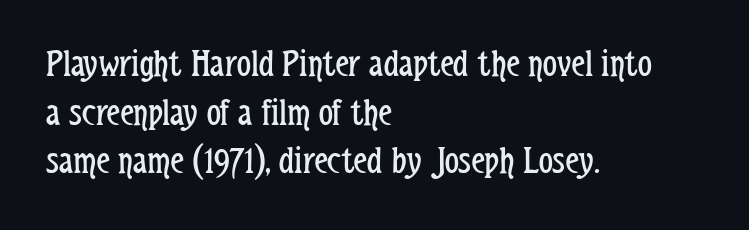
The image shows 39 px regular-weight, condensed sans-serif type, upright; set left-aligned, normal line spacing (1.25x), normal letter spacing, not underlined; low stroke contrast and a medium x-height.
